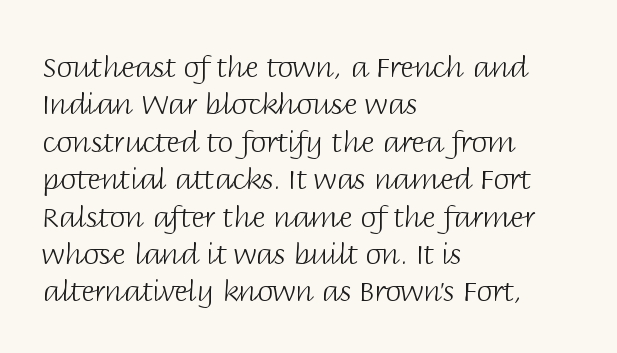
{"serif": "no", "italic": "no", "bold": "no", "weight": "light", "width": "normal", "stroke_contrast": "low", "x_height": "large", "monospaced": "no", "underline": "no", "align": "left", "line_spacing": "normal", "line_spacing_ratio": 1.29, "letter_spacing": "normal", "letter_spacing_em": 0.0, "glyph_px": 29}
